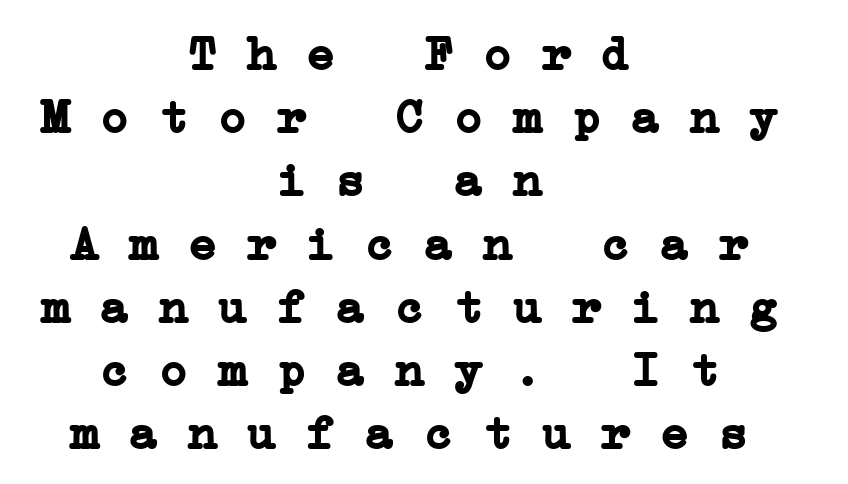
Q: Is the text bold? A: Yes.
Q: Is the typeface a serif or a sans-serif typeface? A: Serif.
Q: Is the text underlined? A: No.
Q: How is the paragraph aligned? A: Centered.
Q: Is the spacing between letters normal or unusually wide? A: Normal.
Q: Is the spacing between lines tight, normal or loose? A: Normal.
Q: Width (condensed, normal, or wide)? A: Wide.
Q: Stroke contrast? A: Low.
Q: x-height? A: Medium.
Q: Monospaced? A: Yes.
